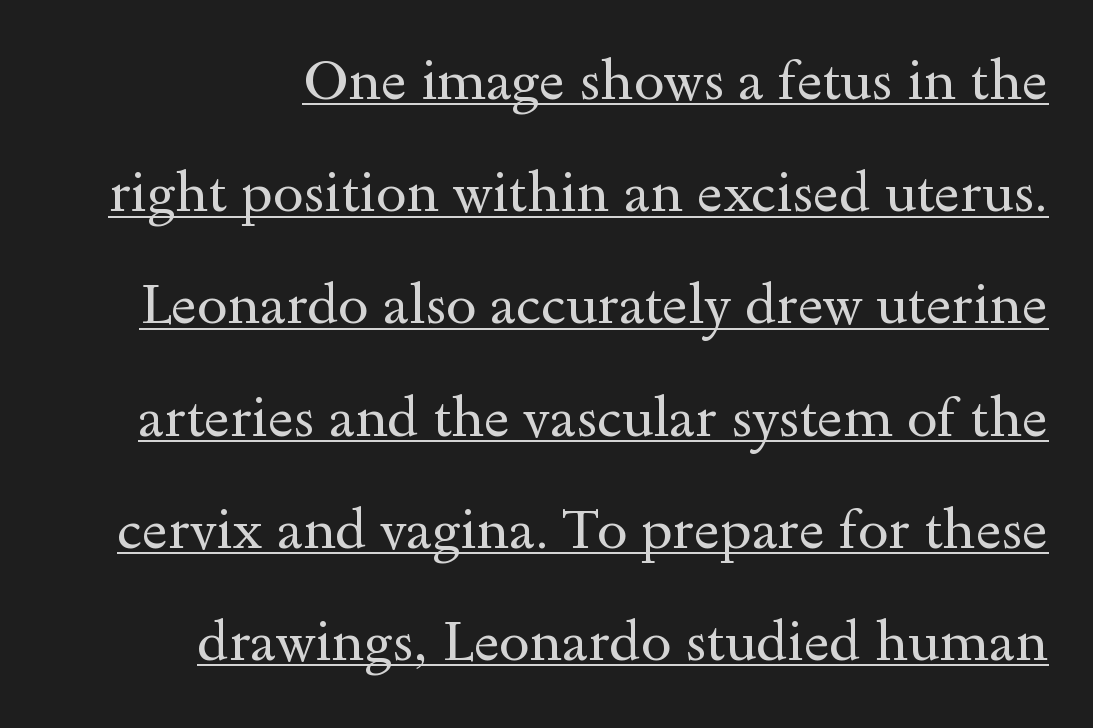
Q: Is the text bold? A: No.
Q: Is the text italic (slanted)? A: No, it is upright.
Q: Is the typeface a serif or a sans-serif typeface? A: Serif.
Q: Is the text underlined? A: Yes.
Q: How is the paragraph aligned? A: Right-aligned.
Q: Is the spacing between letters normal or unusually wide? A: Normal.
Q: Is the spacing between lines tight, normal or loose? A: Loose.
Q: Width (condensed, normal, or wide)? A: Wide.
Q: x-height? A: Small.
Q: Monospaced? A: No.
